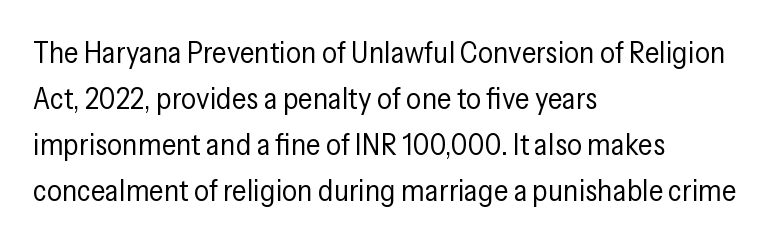
{"serif": "no", "italic": "no", "bold": "no", "weight": "regular", "width": "condensed", "stroke_contrast": "low", "x_height": "medium", "monospaced": "no", "underline": "no", "align": "left", "line_spacing": "normal", "line_spacing_ratio": 1.53, "letter_spacing": "normal", "letter_spacing_em": 0.0, "glyph_px": 30}
